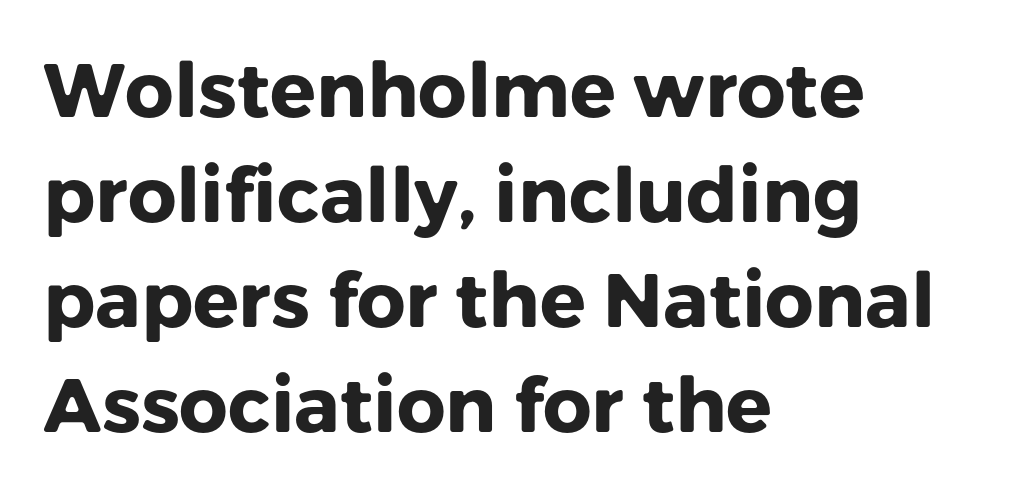
Students, note that the glyphs here touch the page at normal intervals. A normal amount of white space separates one row of letters from the next. The baseline area is clear. Note the varied advance widths — an 'i' is clearly narrower than an 'm'.
